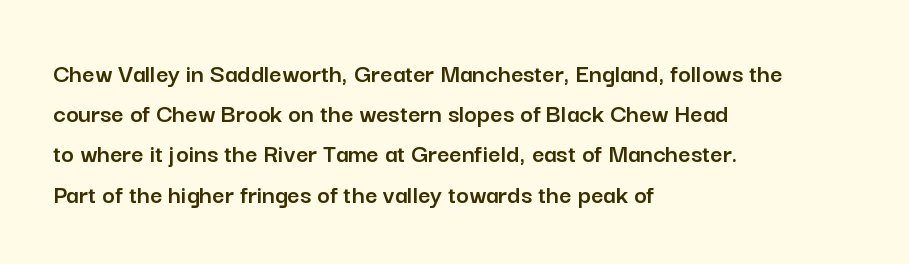
{"italic": "no", "underline": "no", "align": "left", "line_spacing": "normal", "line_spacing_ratio": 1.49, "letter_spacing": "normal", "letter_spacing_em": 0.0, "glyph_px": 27}
